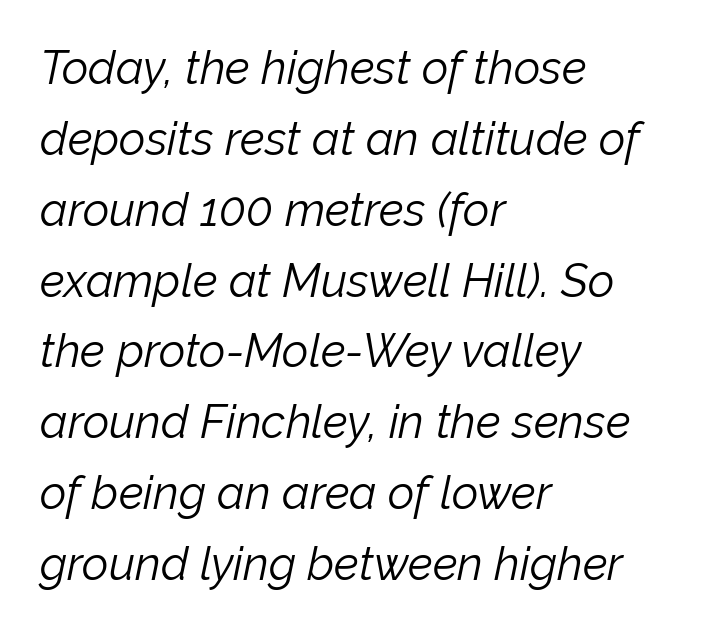
Q: Is the text bold? A: No.
Q: Is the text italic (slanted)? A: Yes, it leans right by about 12 degrees.
Q: Is the text underlined? A: No.
Q: How is the paragraph aligned? A: Left-aligned.
Q: Is the spacing between letters normal or unusually wide? A: Normal.
Q: Is the spacing between lines tight, normal or loose? A: Normal.
Q: Width (condensed, normal, or wide)? A: Normal.
Q: Stroke contrast? A: Low.
Q: x-height? A: Medium.
Q: Monospaced? A: No.
